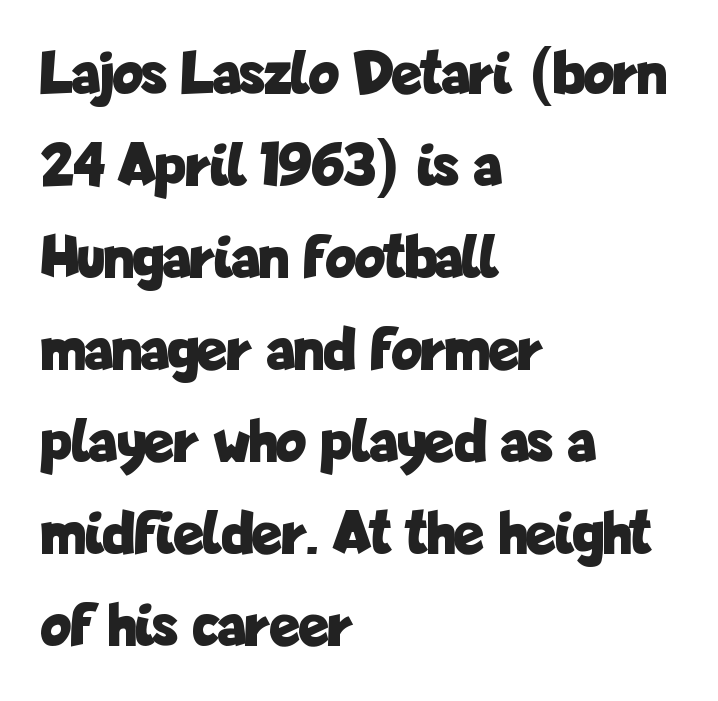
{"serif": "no", "italic": "no", "bold": "yes", "weight": "bold", "width": "condensed", "stroke_contrast": "low", "x_height": "medium", "monospaced": "no", "underline": "no", "align": "left", "line_spacing": "normal", "line_spacing_ratio": 1.46, "letter_spacing": "normal", "letter_spacing_em": 0.0, "glyph_px": 63}
